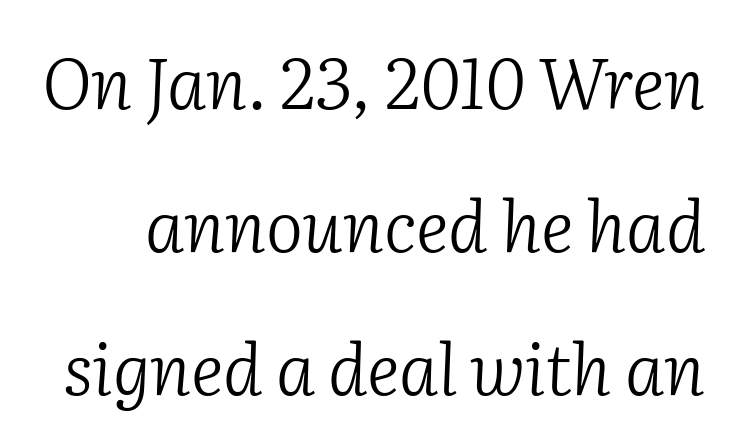
{"serif": "yes", "italic": "yes", "lean": "right", "slant_degrees": 2, "bold": "no", "weight": "light", "width": "normal", "stroke_contrast": "low", "x_height": "medium", "monospaced": "no", "underline": "no", "line_spacing": "loose", "line_spacing_ratio": 2.04, "letter_spacing": "normal", "letter_spacing_em": 0.0, "glyph_px": 70}
